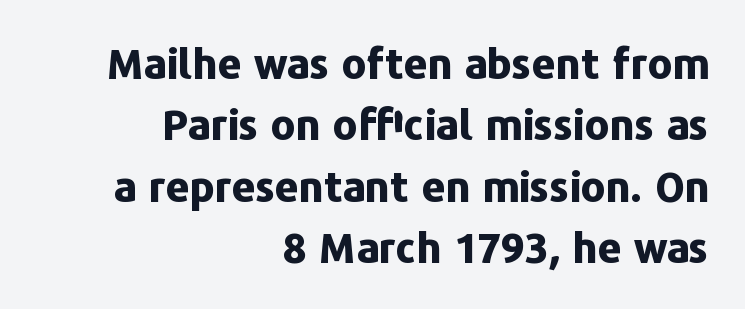
Baseline-to-baseline distance is the conventional proportion of letter height. Every row of glyphs terminates at an identical x-position on the right. Do the letters lean? They stand straight. The designer went with a sans here, leaving each stem footless. This sample has the flowing, uneven cadence of proportional lettering.
